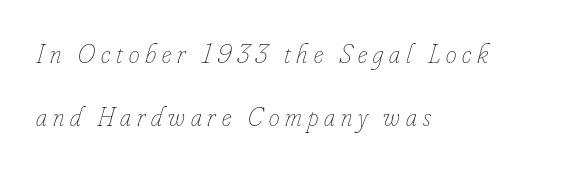
The tracking reads as deliberately expanded to a designer's eye. A typesetter would call this leading open, well beyond the default. This sample uses an oblique cut, with every glyph tilted off the vertical. These lines stack with their left ends in a neat column. The foot of each line stays bare and open.
